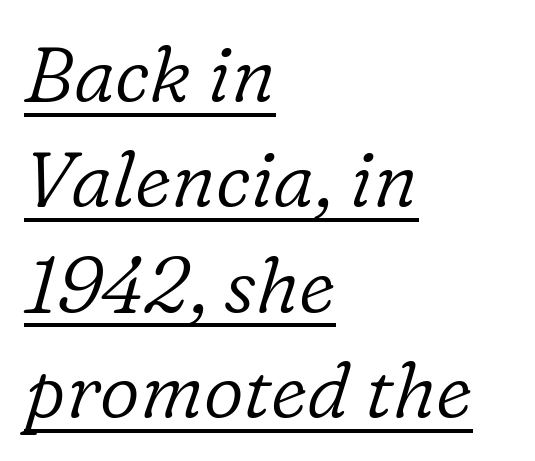
{"serif": "yes", "italic": "yes", "lean": "right", "slant_degrees": 16, "bold": "no", "weight": "light", "width": "normal", "stroke_contrast": "low", "x_height": "medium", "monospaced": "no", "underline": "yes", "align": "left", "line_spacing": "normal", "line_spacing_ratio": 1.35, "letter_spacing": "normal", "letter_spacing_em": 0.0, "glyph_px": 78}
